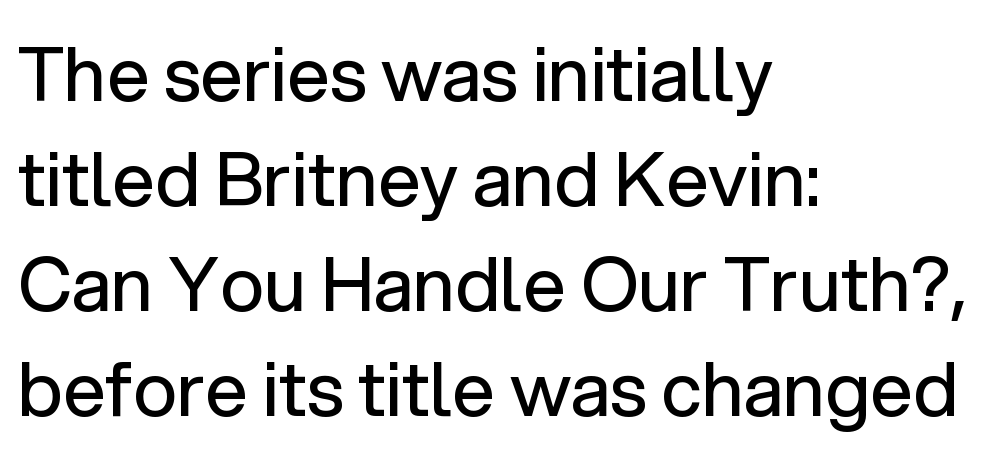
The image shows 75 px regular-weight sans-serif type, upright; set left-aligned, normal line spacing (1.4x), normal letter spacing, not underlined; low stroke contrast and a medium x-height.
